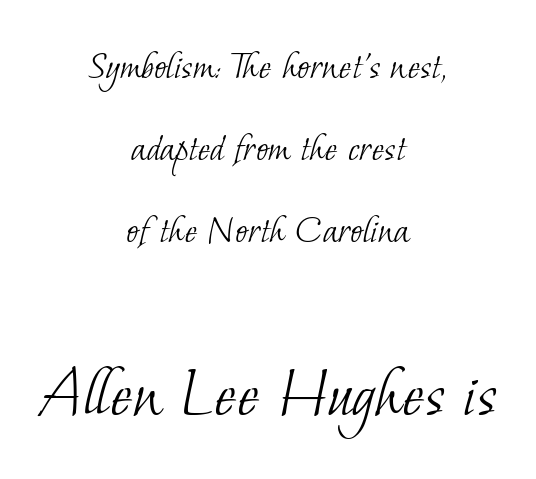
You could fit nearly another row in the gap between these rows. The rendering positions every line midway between the sides. The baseline area is clear. Are there feet on the stems? There are — it's a serif. Weight: not bold — regular or lighter.
